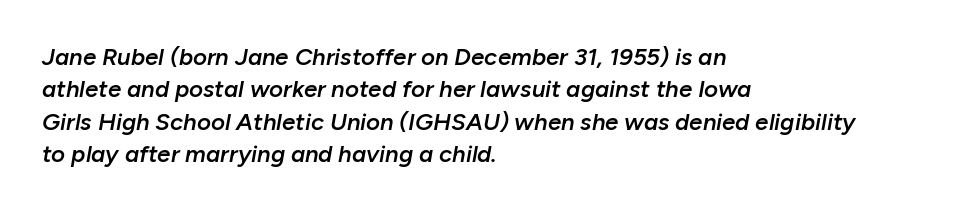
Q: Is the text bold? A: Semi-bold.
Q: Is the text italic (slanted)? A: Yes, it leans right by about 10 degrees.
Q: Is the text underlined? A: No.
Q: How is the paragraph aligned? A: Left-aligned.
Q: Is the spacing between letters normal or unusually wide? A: Normal.
Q: Is the spacing between lines tight, normal or loose? A: Normal.
